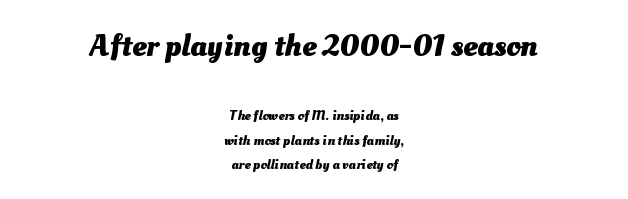
The image shows 32 px heavy type; set centered, line spacing 1.76x, normal letter spacing, not underlined; the first (top) block is 2.29x larger; medium stroke contrast and a small x-height.
